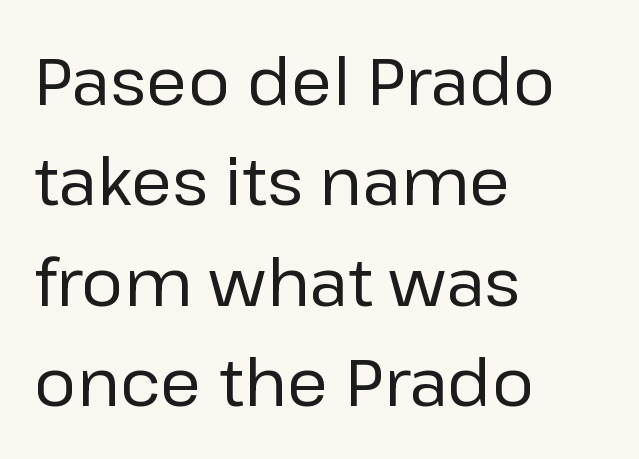
The image shows 66 px regular-weight sans-serif type, upright; set left-aligned, normal line spacing (1.52x), normal letter spacing, not underlined; low stroke contrast and a medium x-height.
